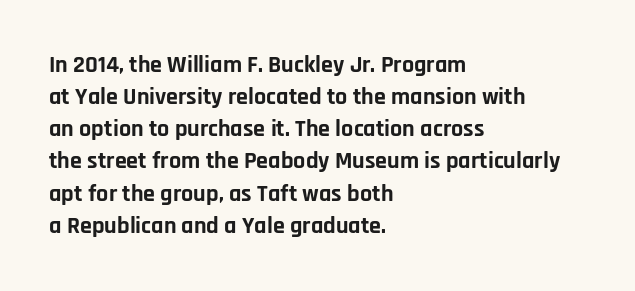
Heavy-handed strokes throughout: this text is bold. Ordinary non-slanted type is in use. The text block is weighted toward the left margin, trailing off unevenly rightward. Students, observe: this is what conventionally led text looks like. Students, note that the glyphs here touch the page at normal intervals. The words here are not underlined.
